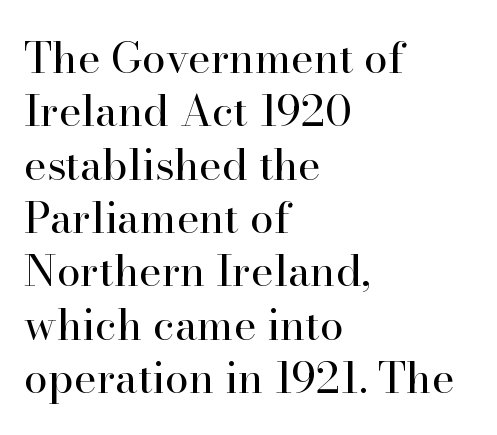
{"serif": "yes", "italic": "no", "bold": "no", "weight": "regular", "width": "normal", "stroke_contrast": "high", "x_height": "small", "monospaced": "no", "underline": "no", "align": "left", "line_spacing_ratio": 1.24, "letter_spacing": "normal", "letter_spacing_em": 0.0, "glyph_px": 43}
